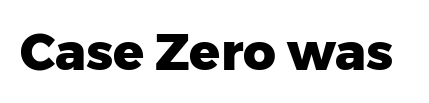
{"serif": "no", "italic": "no", "bold": "yes", "weight": "heavy", "width": "normal", "stroke_contrast": "low", "x_height": "medium", "monospaced": "no", "underline": "no", "letter_spacing": "normal", "letter_spacing_em": 0.0, "glyph_px": 51}
